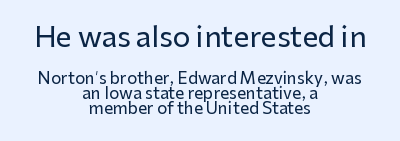
Q: Is the text italic (slanted)? A: No, it is upright.
Q: Is the typeface a serif or a sans-serif typeface? A: Sans-serif.
Q: Is the text underlined? A: No.
Q: How is the paragraph aligned? A: Centered.
Q: Is the spacing between letters normal or unusually wide? A: Normal.
Q: Is the spacing between lines tight, normal or loose? A: Tight.
Q: Which block of text is set in a larger size, the first (top) or the second (bottom)? A: The first (top) one.
Q: Width (condensed, normal, or wide)? A: Normal.
Q: Stroke contrast? A: Low.
Q: x-height? A: Medium.
Q: Monospaced? A: No.
